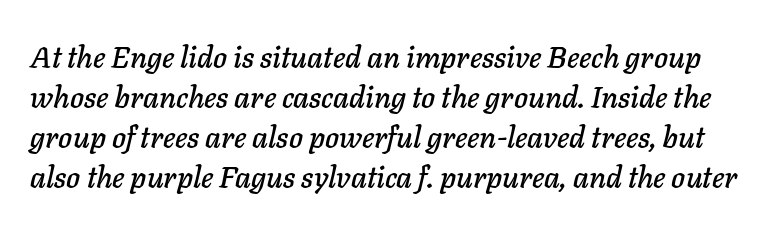
Q: Is the text italic (slanted)? A: Yes, it leans right by about 11 degrees.
Q: Is the text underlined? A: No.
Q: Is the spacing between letters normal or unusually wide? A: Normal.
Q: Is the spacing between lines tight, normal or loose? A: Normal.
Q: Width (condensed, normal, or wide)? A: Normal.
Q: Stroke contrast? A: Low.
Q: x-height? A: Medium.
Q: Monospaced? A: No.
